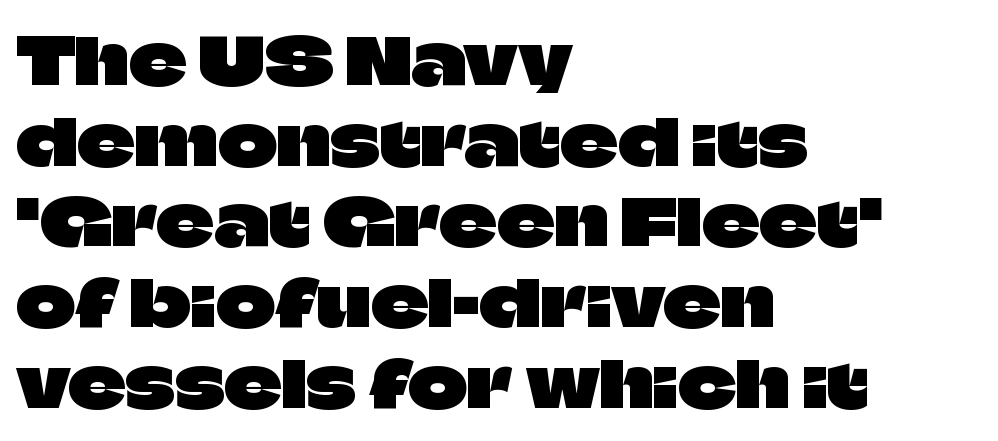
Q: Is the text italic (slanted)? A: No, it is upright.
Q: Is the typeface a serif or a sans-serif typeface? A: Sans-serif.
Q: Is the text underlined? A: No.
Q: How is the paragraph aligned? A: Left-aligned.
Q: Is the spacing between letters normal or unusually wide? A: Normal.
Q: Is the spacing between lines tight, normal or loose? A: Normal.
Q: Width (condensed, normal, or wide)? A: Normal.
Q: Stroke contrast? A: Low.
Q: x-height? A: Large.
Q: Monospaced? A: No.
